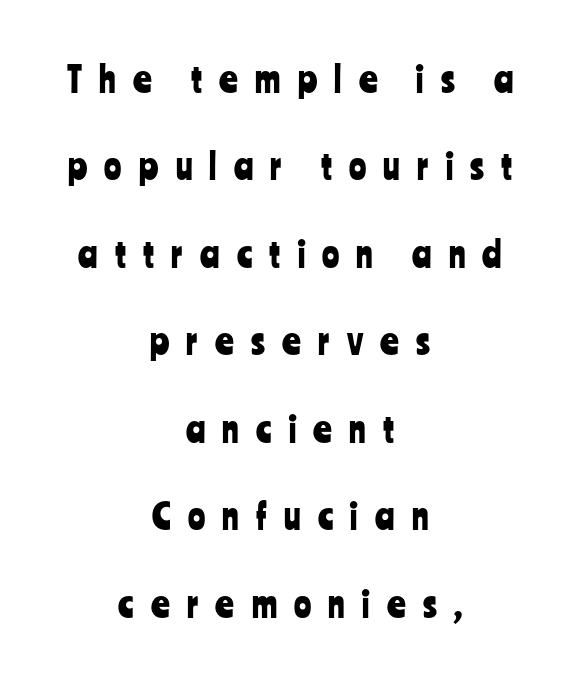
Q: Is the text italic (slanted)? A: No, it is upright.
Q: Is the typeface a serif or a sans-serif typeface? A: Sans-serif.
Q: Is the text underlined? A: No.
Q: How is the paragraph aligned? A: Centered.
Q: Is the spacing between letters normal or unusually wide? A: Unusually wide.
Q: Is the spacing between lines tight, normal or loose? A: Loose.
Q: Width (condensed, normal, or wide)? A: Condensed.
Q: Stroke contrast? A: Low.
Q: x-height? A: Medium.
Q: Monospaced? A: No.
